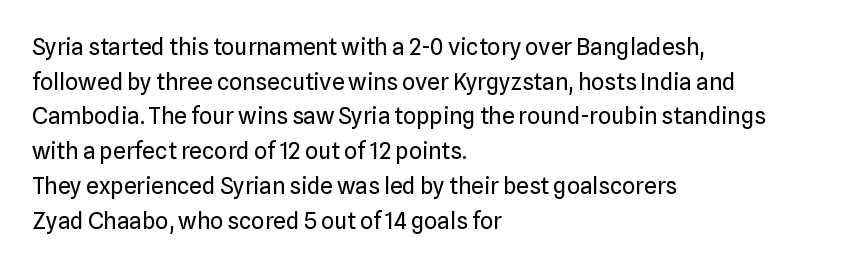
{"italic": "no", "bold": "no", "underline": "no", "align": "left", "line_spacing": "normal", "line_spacing_ratio": 1.51, "letter_spacing": "normal", "letter_spacing_em": 0.0, "glyph_px": 23}
